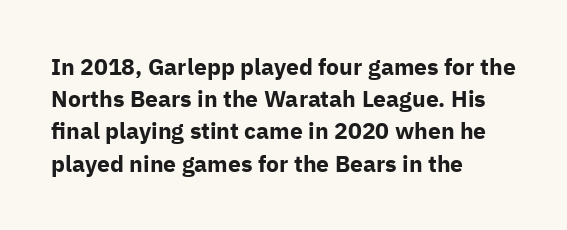
Q: Is the text bold? A: Yes.
Q: Is the text italic (slanted)? A: No, it is upright.
Q: Is the text underlined? A: No.
Q: How is the paragraph aligned? A: Left-aligned.
Q: Is the spacing between letters normal or unusually wide? A: Normal.
Q: Is the spacing between lines tight, normal or loose? A: Normal.
